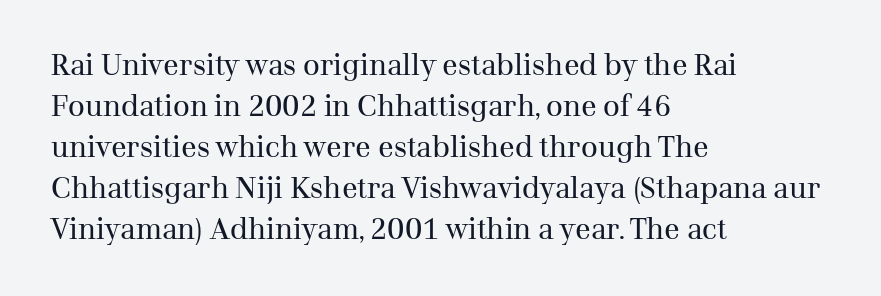
The image shows 29 px regular-weight serif type, upright; set left-aligned, normal line spacing (1.41x), normal letter spacing, not underlined; medium stroke contrast and a medium x-height.
